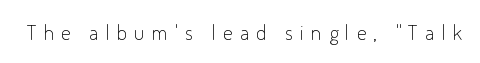
The image shows 21 px text type, upright; set unusually wide letter spacing (+0.35 em), not underlined.
